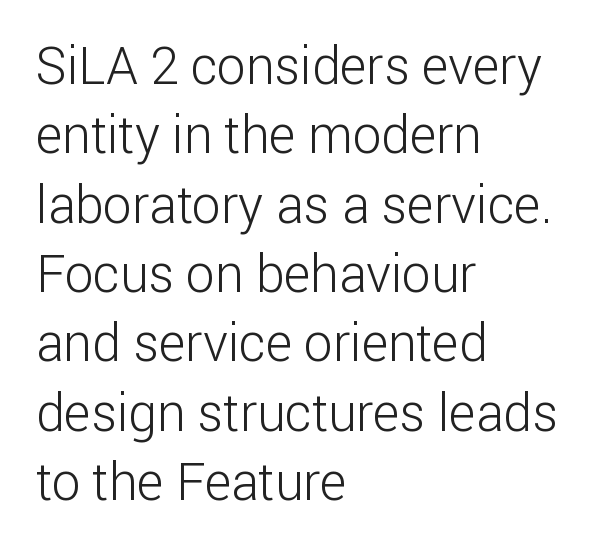
The image shows 51 px light sans-serif type, upright; set left-aligned, normal line spacing (1.36x), normal letter spacing, not underlined; low stroke contrast and a medium x-height.
